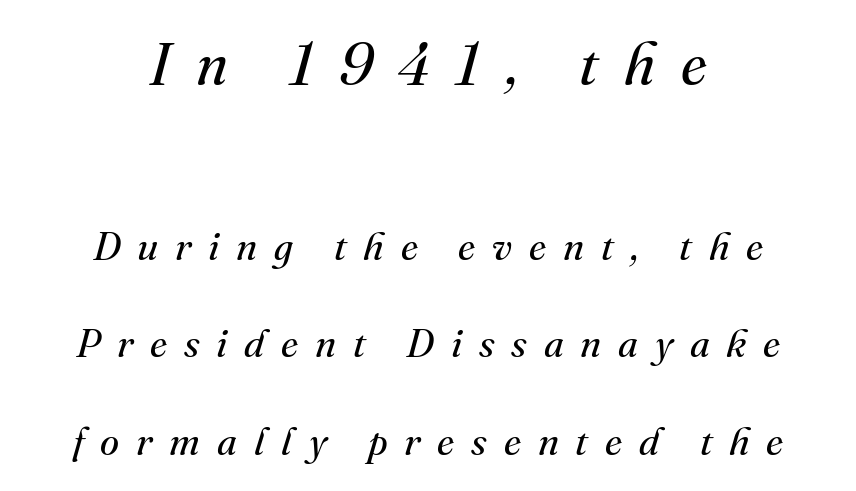
{"serif": "yes", "italic": "yes", "lean": "right", "slant_degrees": 16, "bold": "no", "weight": "regular", "width": "normal", "stroke_contrast": "medium", "x_height": "small", "monospaced": "no", "underline": "no", "align": "center", "line_spacing": "loose", "line_spacing_ratio": 2.5, "letter_spacing": "wide", "letter_spacing_em": 0.43, "larger_block": "first", "size_ratio": 1.51, "glyph_px": 59}
